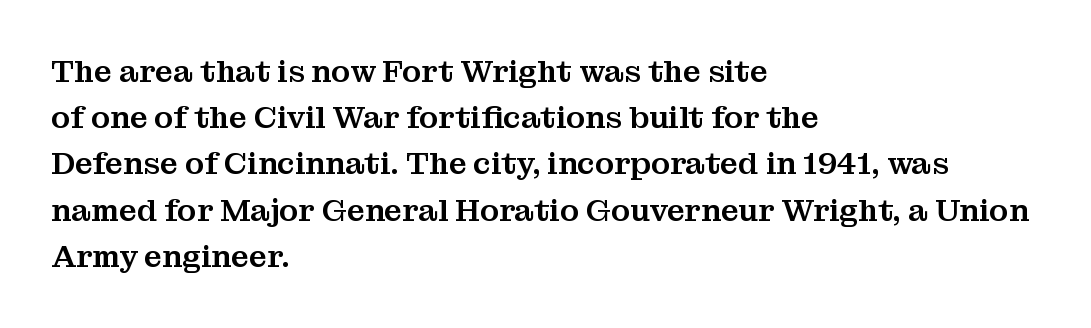
{"serif": "yes", "italic": "no", "width": "normal", "stroke_contrast": "medium", "x_height": "medium", "monospaced": "no", "underline": "no", "align": "left", "line_spacing": "normal", "line_spacing_ratio": 1.49, "letter_spacing": "normal", "letter_spacing_em": 0.0, "glyph_px": 31}
